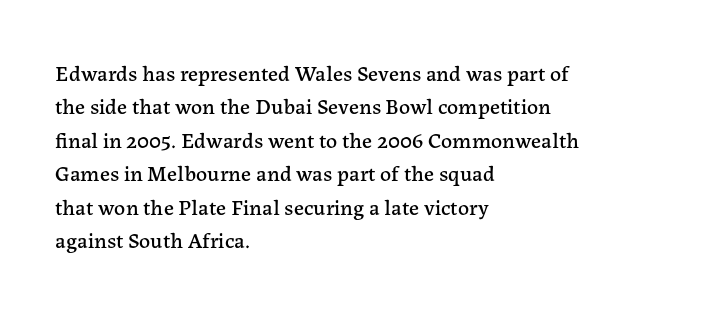
{"italic": "no", "underline": "no", "align": "left", "line_spacing": "normal", "line_spacing_ratio": 1.52, "letter_spacing": "normal", "letter_spacing_em": 0.0, "glyph_px": 22}
